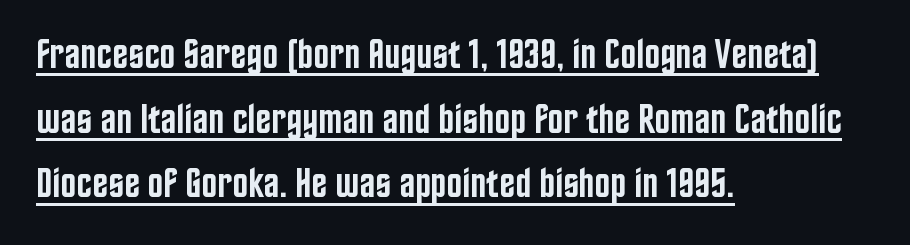
Set as a demibold, roughly 600 on the weight scale. Decoration check: the copy is underlined. The rendering uses natural spacing where letterforms have individual widths. The typography opts for an upright posture over an oblique one.
